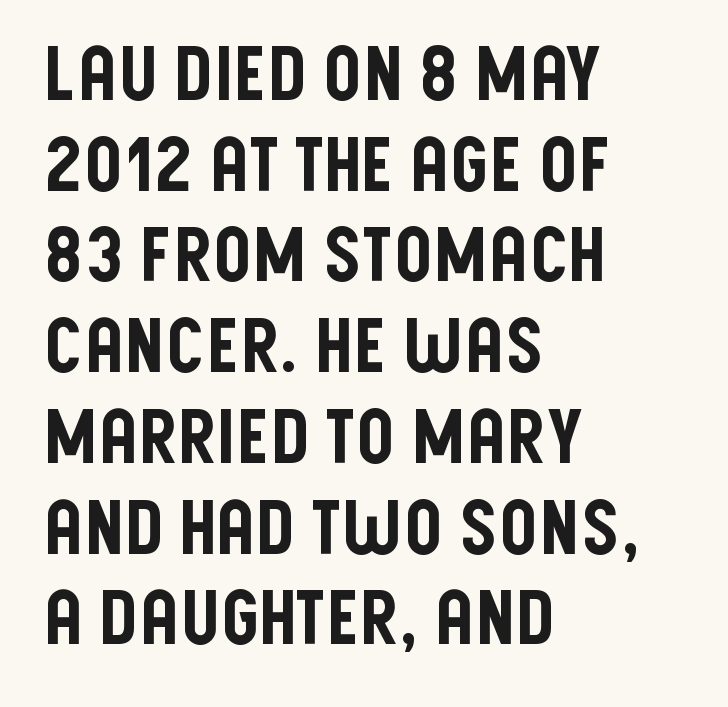
The image shows 75 px condensed sans-serif type, upright; set left-aligned, line spacing 1.21x, normal letter spacing, not underlined; low stroke contrast and a large x-height.
